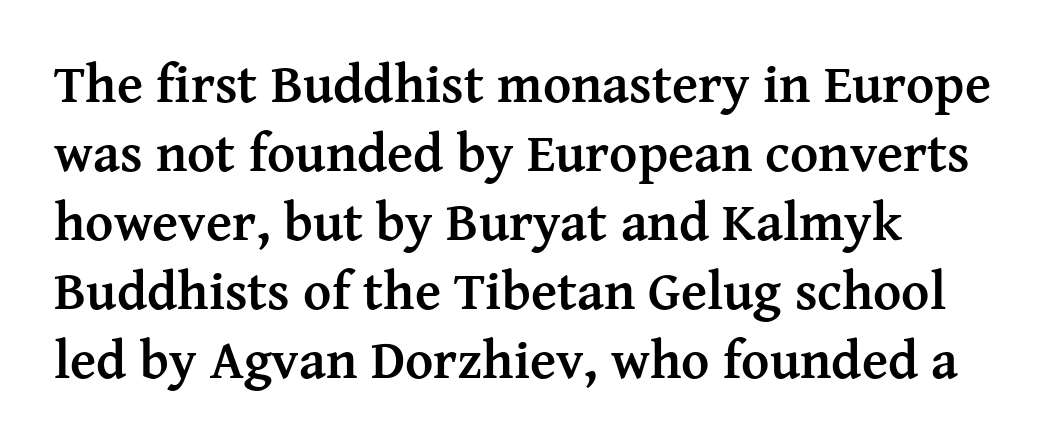
The glyphs in this specimen are seriffed. Caption: standard tracking, unaltered. The axis of the letterforms is exactly vertical. The strip under each line holds only bare page. Each glyph is drawn with heavy, bold strokes. Is this a fixed-width face? No — the glyphs have proportional, varying widths.
